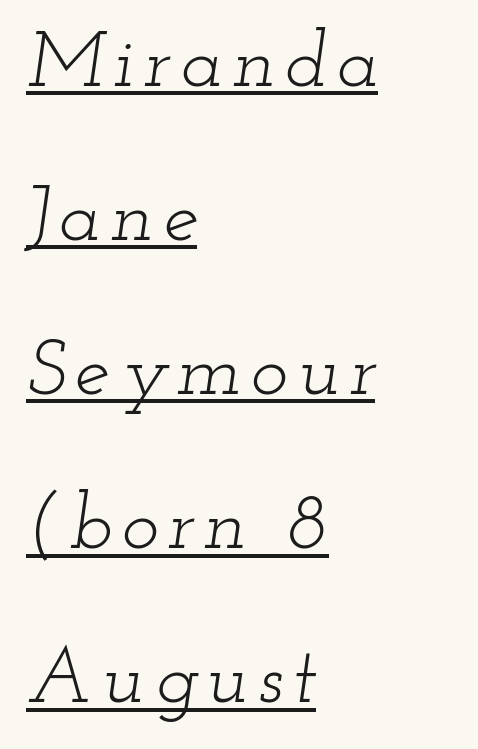
Q: Is the text bold? A: No.
Q: Is the text italic (slanted)? A: Yes, it leans right by about 12 degrees.
Q: Is the typeface a serif or a sans-serif typeface? A: Serif.
Q: Is the text underlined? A: Yes.
Q: How is the paragraph aligned? A: Left-aligned.
Q: Is the spacing between lines tight, normal or loose? A: Loose.
Q: Width (condensed, normal, or wide)? A: Wide.
Q: Stroke contrast? A: Low.
Q: x-height? A: Small.
Q: Monospaced? A: No.
